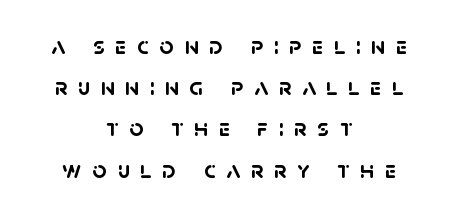
Pretty heavy lettering here — definitely bold. Each line is balanced around a shared central axis. The vertical gap from one line to the next is medium. The face used here is rendered with a markedly widened letterfit. No word sits above an underline.
